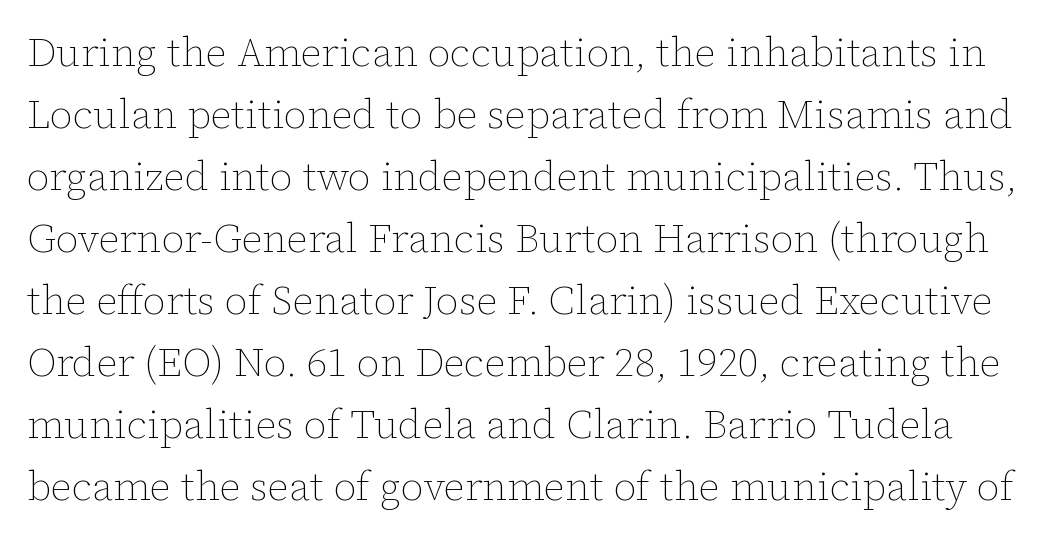
The image shows 40 px thin type, upright; set normal line spacing (1.55x), normal letter spacing, not underlined; low stroke contrast and a medium x-height.
